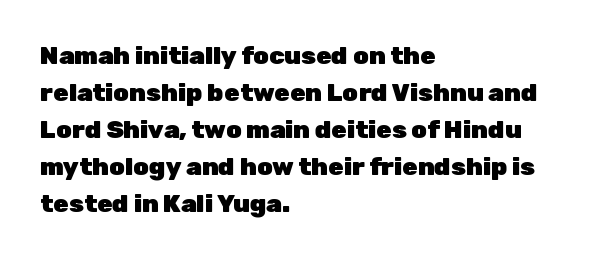
Horizontally, the lines are justified to the leading edge only. These words are printed bold, with thick strokes throughout. These lines sit exactly where default settings would place them. Every character sits straight up, as roman type does. Beneath every word, the page is bare.
